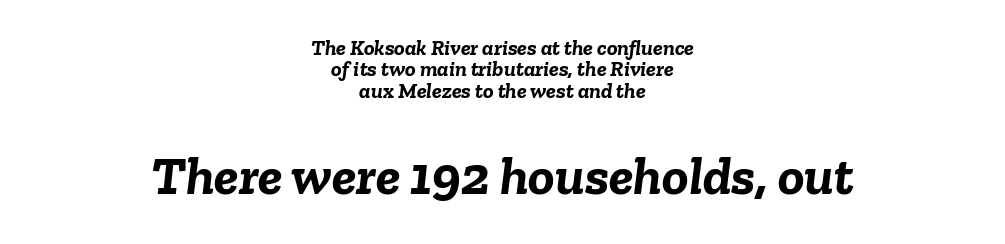
{"italic": "yes", "lean": "right", "slant_degrees": 6, "bold": "yes", "weight": "semibold", "width": "normal", "stroke_contrast": "low", "x_height": "medium", "monospaced": "no", "underline": "no", "align": "center", "line_spacing": "tight", "line_spacing_ratio": 0.97, "letter_spacing": "normal", "letter_spacing_em": 0.0, "larger_block": "second", "size_ratio": 2.5, "glyph_px": 55}
